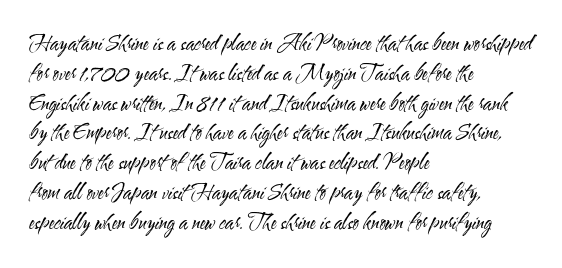
Q: Is the text bold? A: No.
Q: Is the text italic (slanted)? A: Yes.
Q: Is the text underlined? A: No.
Q: How is the paragraph aligned? A: Left-aligned.
Q: Is the spacing between letters normal or unusually wide? A: Normal.
Q: Is the spacing between lines tight, normal or loose? A: Normal.
